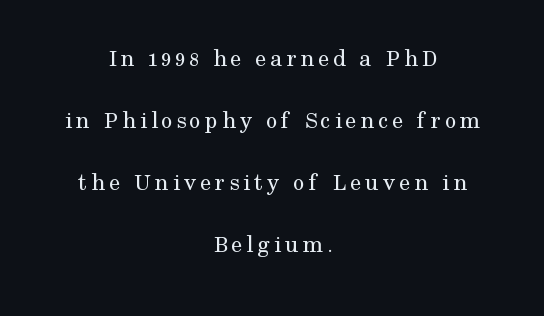
Q: Is the text bold? A: No.
Q: Is the text italic (slanted)? A: No, it is upright.
Q: Is the text underlined? A: No.
Q: How is the paragraph aligned? A: Centered.
Q: Is the spacing between lines tight, normal or loose? A: Loose.
